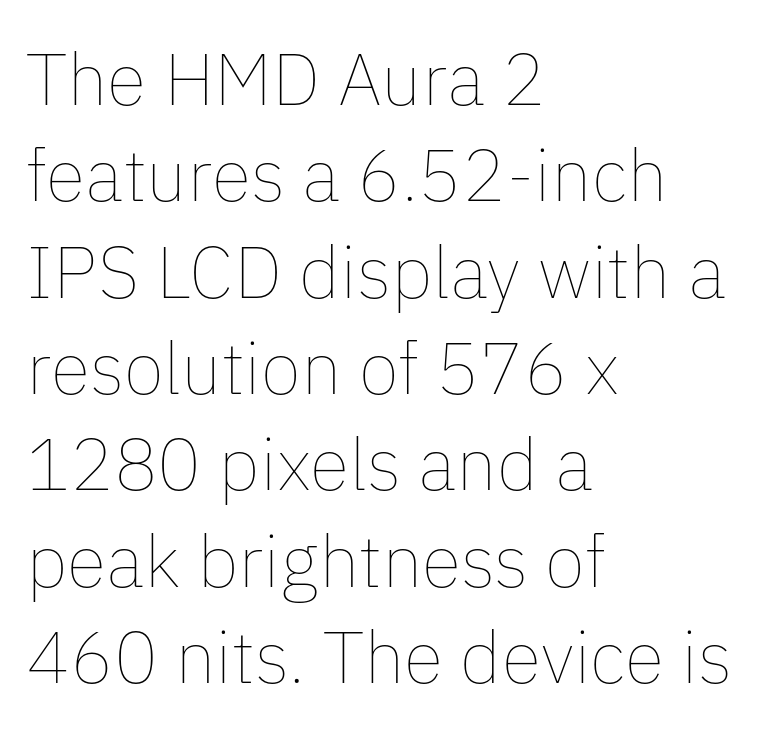
{"italic": "no", "bold": "no", "weight": "thin", "width": "normal", "stroke_contrast": "low", "x_height": "medium", "monospaced": "no", "underline": "no", "align": "left", "line_spacing": "normal", "line_spacing_ratio": 1.32, "letter_spacing": "normal", "letter_spacing_em": 0.0, "glyph_px": 73}
